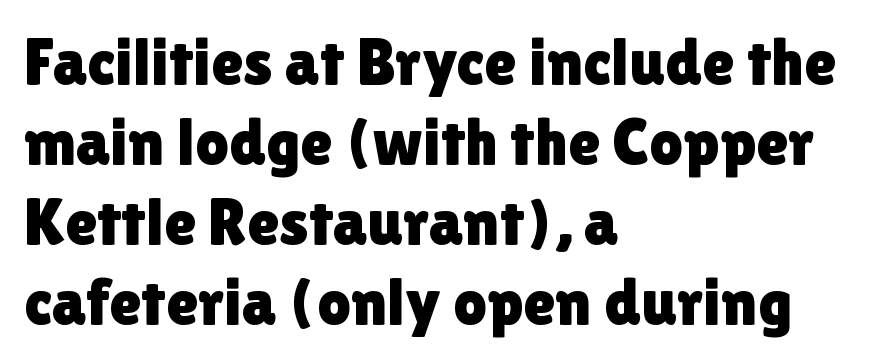
This rendering leaves character spacing at its baseline value. Layout note: lines flush left. Each letter keeps its own natural width here, so spacing adapts to shape. Tall strokes in this sample are plumb rather than angled.
